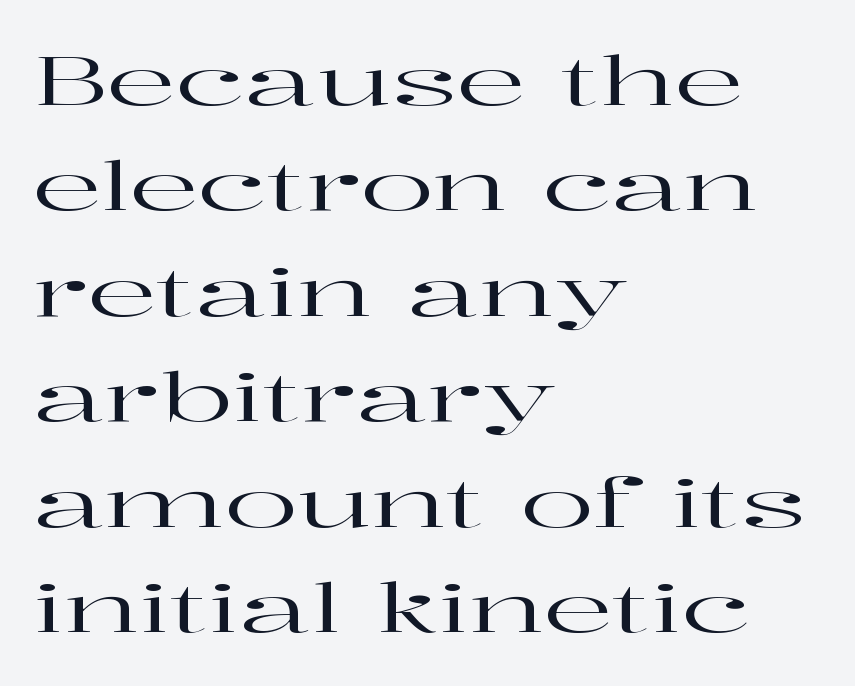
The image shows 68 px wide serif type, upright; set left-aligned, normal line spacing (1.55x), normal letter spacing, not underlined; high stroke contrast and a medium x-height.
